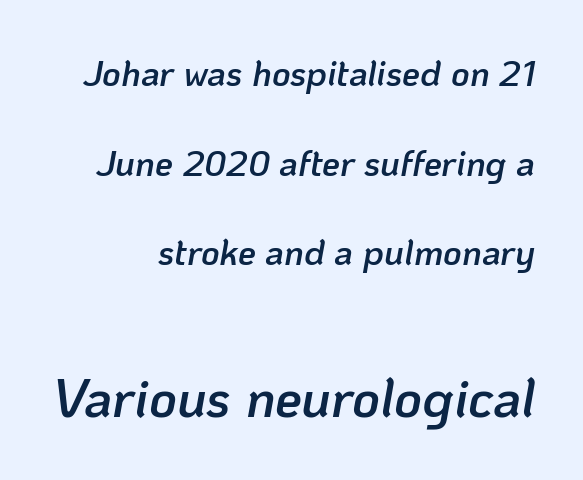
The image shows 54 px semibold type, italic (leaning right); set loose line spacing (2.49x), normal letter spacing, not underlined; the second (bottom) block is 1.5x larger; low stroke contrast and a medium x-height.
